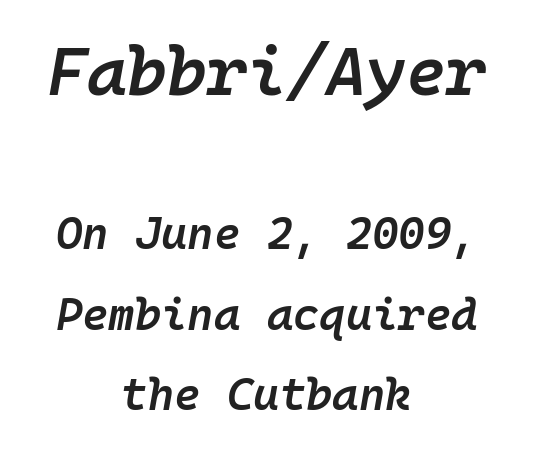
The image shows 68 px semibold type, italic (leaning right), monospaced; set centered, line spacing 1.79x, normal letter spacing, not underlined; the first (top) block is 1.51x larger; low stroke contrast and a medium x-height.
